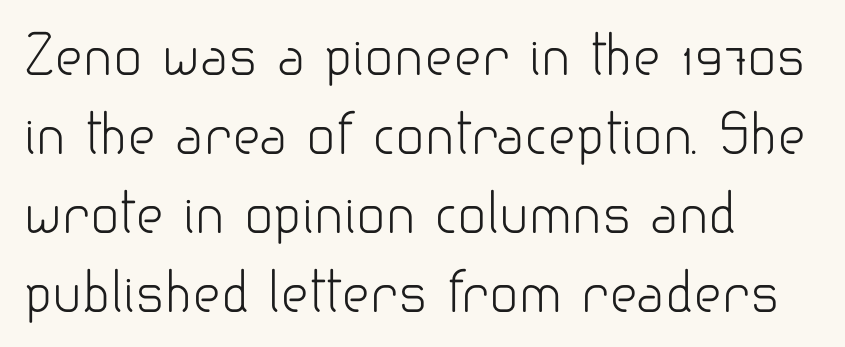
The image shows 54 px light sans-serif type, upright; set left-aligned, normal line spacing (1.46x), normal letter spacing, not underlined; low stroke contrast and a small x-height.
